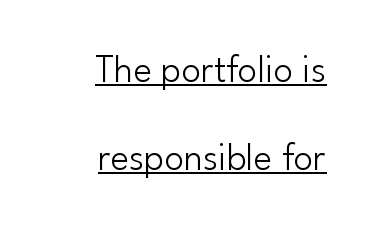
The image shows 39 px light sans-serif type, upright; set right-aligned, loose line spacing (2.26x), normal letter spacing, underlined; low stroke contrast and a small x-height.
